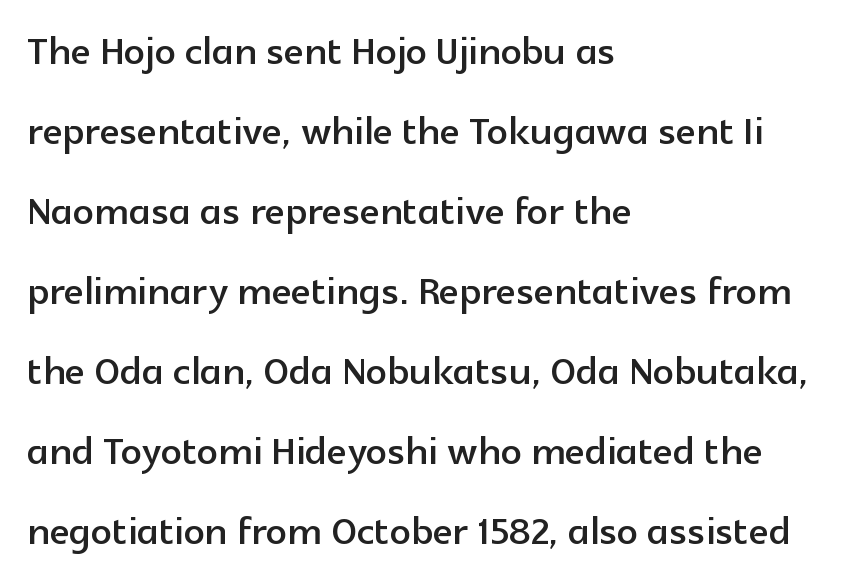
The image shows 52 px sans-serif type, upright; set left-aligned, normal line spacing (1.54x), normal letter spacing, not underlined; a medium x-height.
